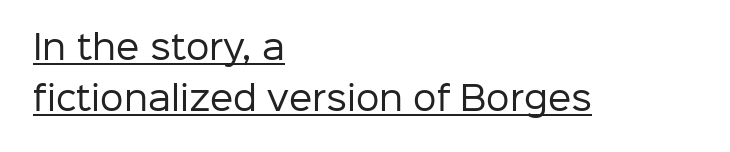
Q: Is the text bold? A: No.
Q: Is the text italic (slanted)? A: No, it is upright.
Q: Is the typeface a serif or a sans-serif typeface? A: Sans-serif.
Q: Is the text underlined? A: Yes.
Q: How is the paragraph aligned? A: Left-aligned.
Q: Is the spacing between letters normal or unusually wide? A: Normal.
Q: Is the spacing between lines tight, normal or loose? A: Normal.
Q: Width (condensed, normal, or wide)? A: Normal.
Q: Stroke contrast? A: Low.
Q: x-height? A: Medium.
Q: Monospaced? A: No.
